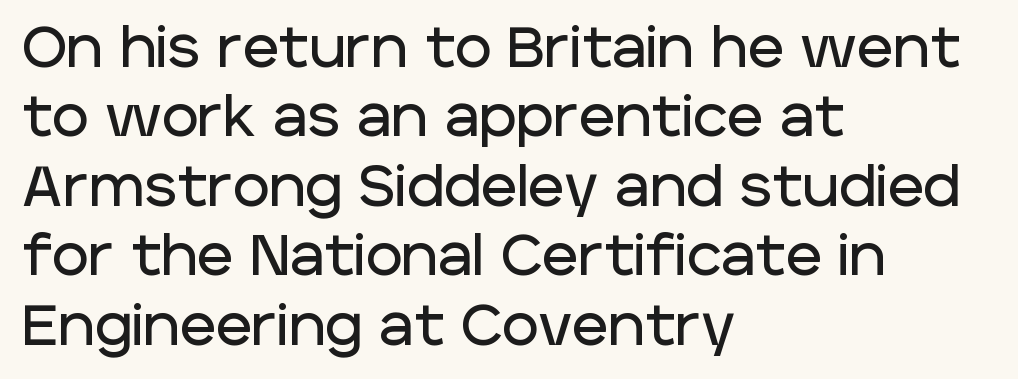
Q: Is the text italic (slanted)? A: No, it is upright.
Q: Is the typeface a serif or a sans-serif typeface? A: Sans-serif.
Q: Is the text underlined? A: No.
Q: How is the paragraph aligned? A: Left-aligned.
Q: Is the spacing between letters normal or unusually wide? A: Normal.
Q: Width (condensed, normal, or wide)? A: Normal.
Q: Stroke contrast? A: Low.
Q: x-height? A: Large.
Q: Monospaced? A: No.
